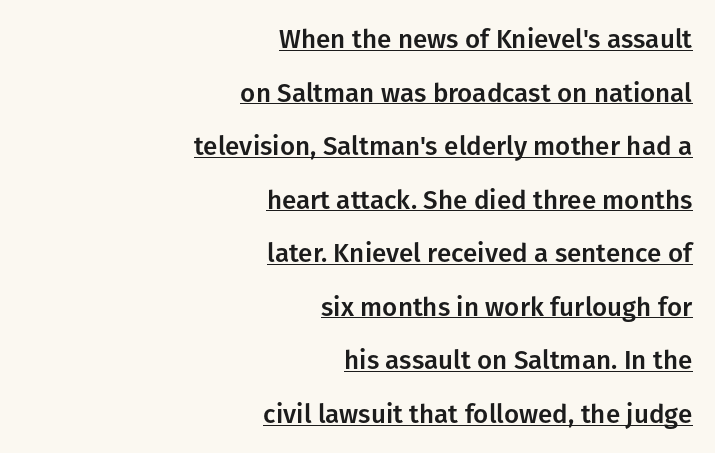
Q: Is the text italic (slanted)? A: No, it is upright.
Q: Is the text underlined? A: Yes.
Q: How is the paragraph aligned? A: Right-aligned.
Q: Is the spacing between letters normal or unusually wide? A: Normal.
Q: Is the spacing between lines tight, normal or loose? A: Loose.
